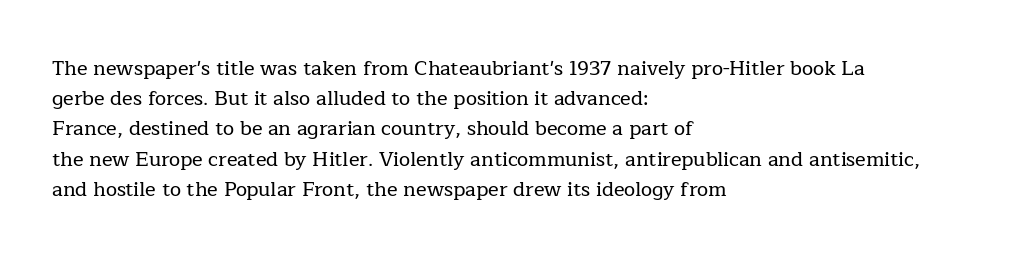
The image shows 20 px text type, upright; set left-aligned, normal line spacing (1.51x), normal letter spacing, not underlined.
